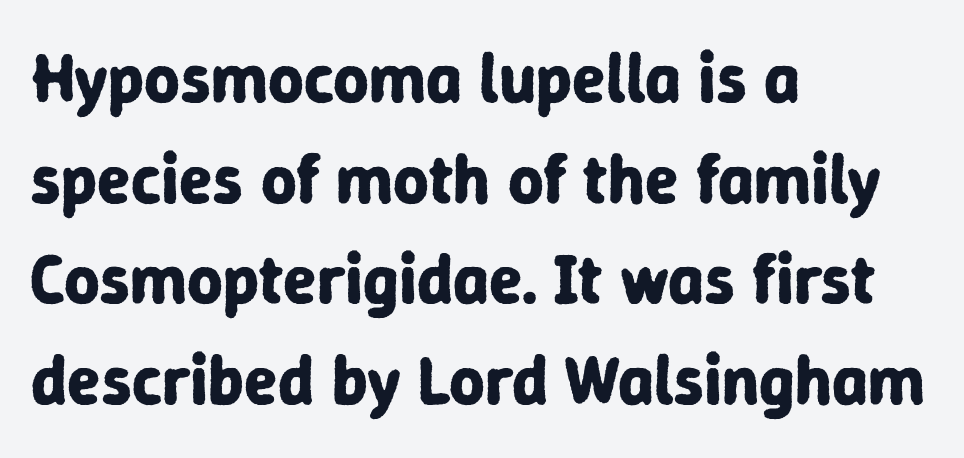
Q: Is the text bold? A: Yes.
Q: Is the text italic (slanted)? A: No, it is upright.
Q: Is the typeface a serif or a sans-serif typeface? A: Sans-serif.
Q: Is the text underlined? A: No.
Q: How is the paragraph aligned? A: Left-aligned.
Q: Is the spacing between letters normal or unusually wide? A: Normal.
Q: Is the spacing between lines tight, normal or loose? A: Normal.
Q: Width (condensed, normal, or wide)? A: Normal.
Q: Stroke contrast? A: Low.
Q: x-height? A: Medium.
Q: Monospaced? A: No.
